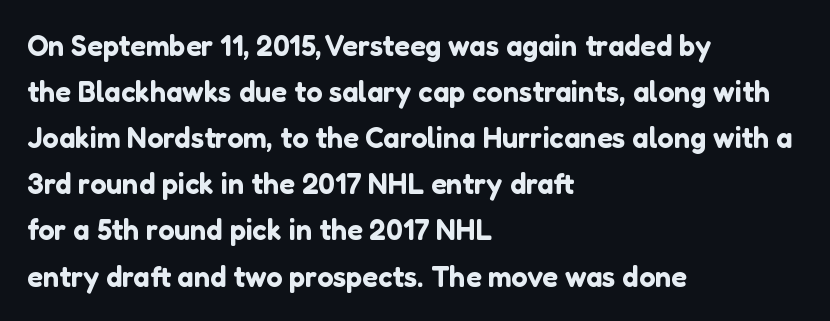
Note the varied advance widths — an 'i' is clearly narrower than an 'm'. Teacher's note: observe the even left margin — that is flush-left alignment. Students, note that the glyphs here touch the page at normal intervals. The line-height multiplier appears to be the usual default.
